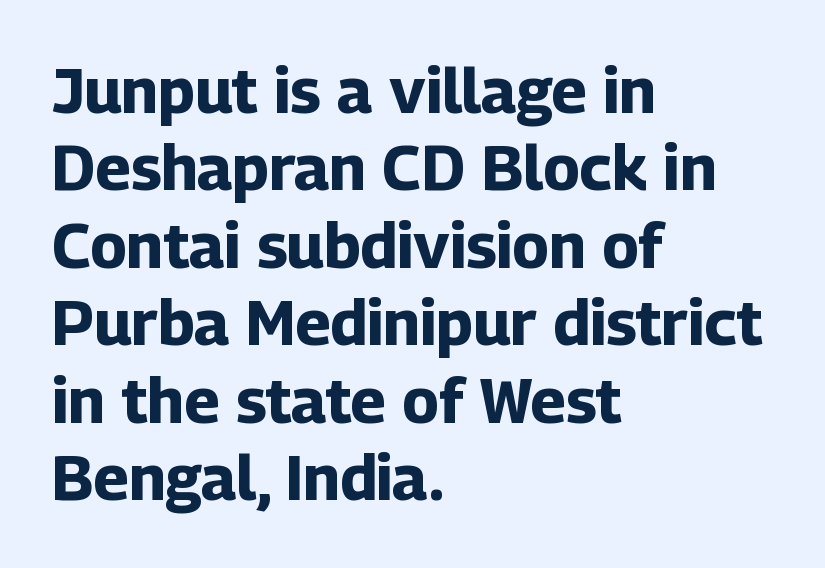
{"serif": "no", "italic": "no", "bold": "yes", "weight": "bold", "width": "normal", "stroke_contrast": "low", "x_height": "medium", "monospaced": "no", "underline": "no", "align": "left", "line_spacing_ratio": 1.23, "letter_spacing": "normal", "letter_spacing_em": 0.0, "glyph_px": 63}
